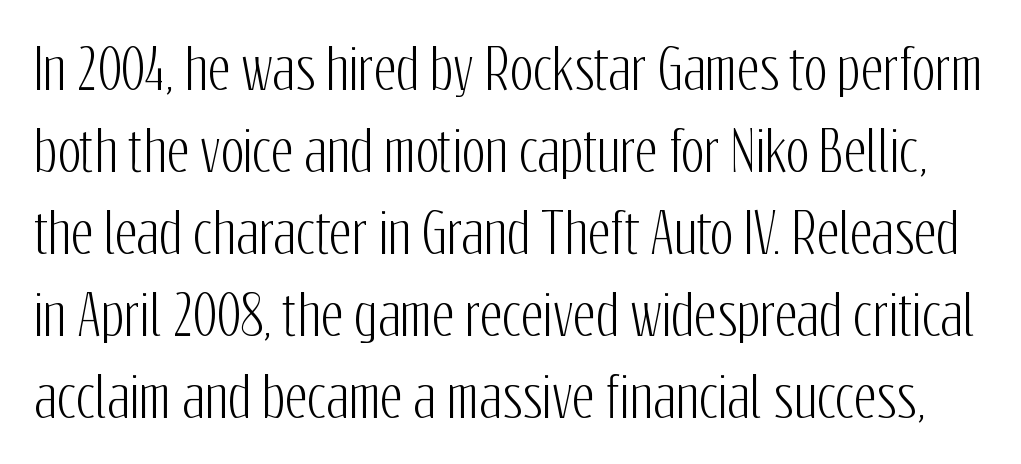
The image shows 55 px condensed sans-serif type, upright; set normal line spacing (1.49x), normal letter spacing, not underlined; low stroke contrast and a medium x-height.
